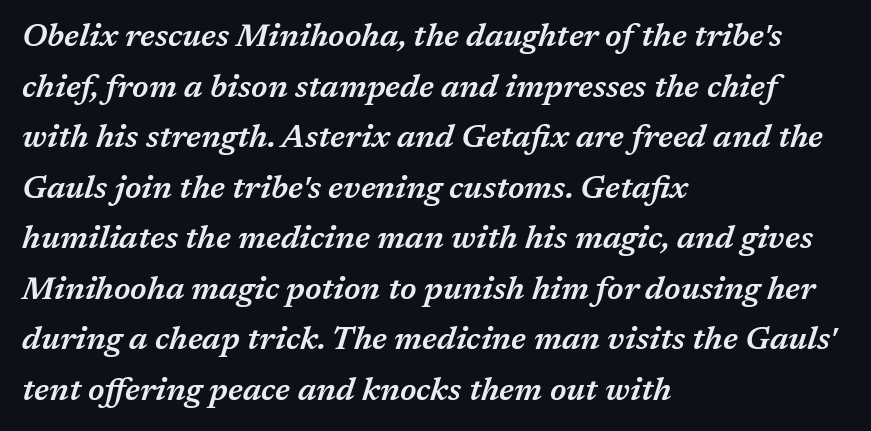
Q: Is the text bold? A: Semi-bold.
Q: Is the text italic (slanted)? A: Yes, it leans right by about 17 degrees.
Q: Is the text underlined? A: No.
Q: How is the paragraph aligned? A: Left-aligned.
Q: Is the spacing between letters normal or unusually wide? A: Normal.
Q: Is the spacing between lines tight, normal or loose? A: Normal.
Q: Width (condensed, normal, or wide)? A: Normal.
Q: Stroke contrast? A: Medium.
Q: x-height? A: Medium.
Q: Monospaced? A: No.
